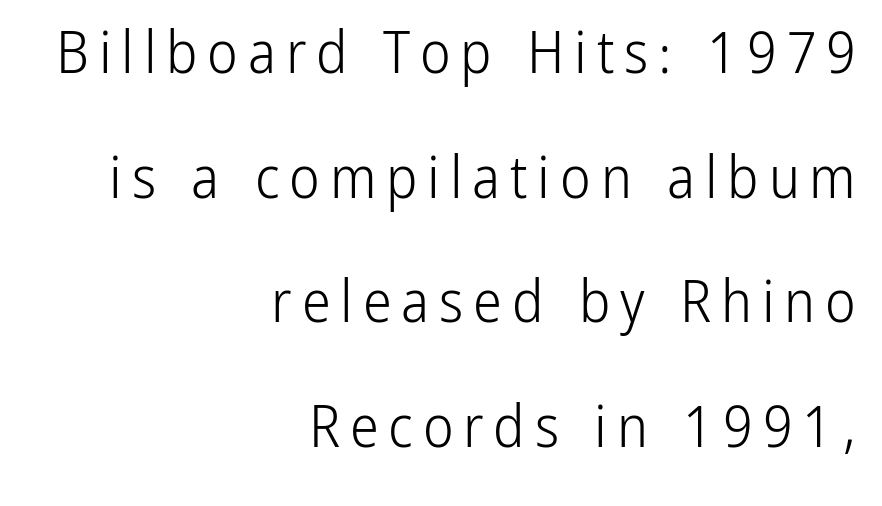
{"serif": "no", "italic": "no", "bold": "no", "weight": "light", "width": "condensed", "stroke_contrast": "low", "x_height": "medium", "monospaced": "no", "underline": "no", "align": "right", "line_spacing": "loose", "line_spacing_ratio": 2.15, "glyph_px": 58}
